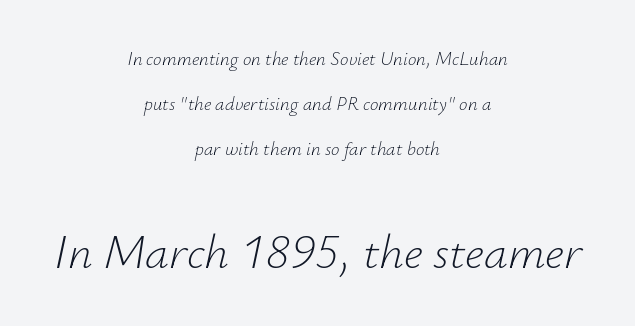
Q: Is the text bold? A: No.
Q: Is the text italic (slanted)? A: Yes, it leans right by about 12 degrees.
Q: Is the text underlined? A: No.
Q: How is the paragraph aligned? A: Centered.
Q: Is the spacing between letters normal or unusually wide? A: Normal.
Q: Is the spacing between lines tight, normal or loose? A: Loose.
Q: Which block of text is set in a larger size, the first (top) or the second (bottom)? A: The second (bottom) one.
Q: Width (condensed, normal, or wide)? A: Normal.
Q: Stroke contrast? A: Low.
Q: x-height? A: Small.
Q: Monospaced? A: No.
